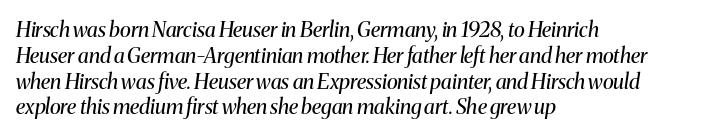
Q: Is the text bold? A: No.
Q: Is the text italic (slanted)? A: Yes, it leans right by about 8 degrees.
Q: Is the text underlined? A: No.
Q: How is the paragraph aligned? A: Left-aligned.
Q: Is the spacing between letters normal or unusually wide? A: Normal.
